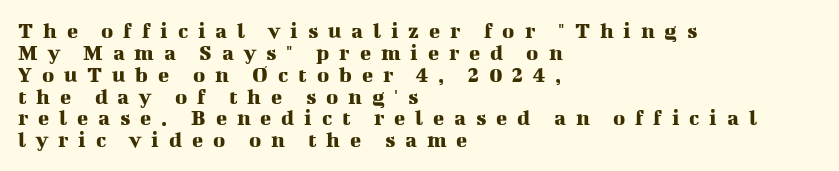
Q: Is the text italic (slanted)? A: No, it is upright.
Q: Is the text underlined? A: No.
Q: How is the paragraph aligned? A: Left-aligned.
Q: Is the spacing between letters normal or unusually wide? A: Unusually wide.
Q: Is the spacing between lines tight, normal or loose? A: Tight.
